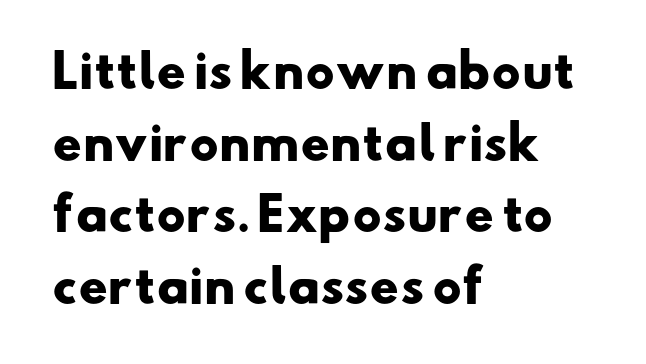
Note the varied advance widths — an 'i' is clearly narrower than an 'm'. How would I describe the line gaps? Plain and ordinary. A dark, heavy texture on the line: the type is bold. Check where the strokes stop: nothing finishes them off — pure sans. These lines are set flush left with a ragged right edge.
